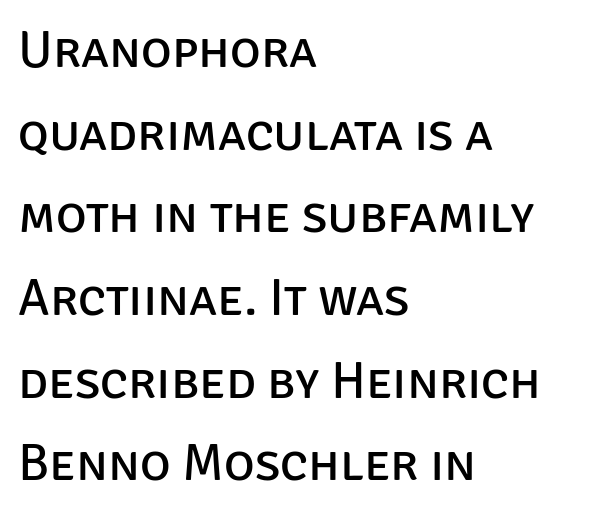
Style check: upright. The face used here is a sans, in the tradition of grotesques and geometrics. Note the varied advance widths — an 'i' is clearly narrower than an 'm'. Words appear dense and cohesive because spacing is normal.
